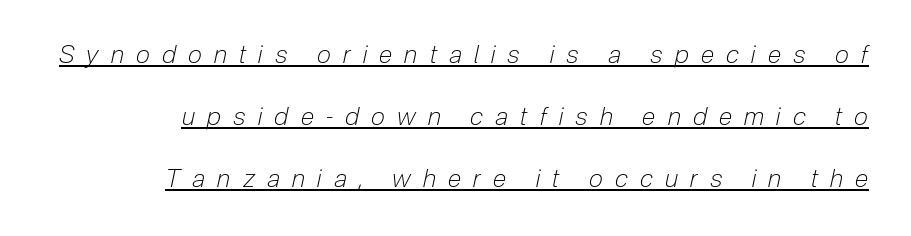
{"italic": "yes", "lean": "right", "slant_degrees": 12, "bold": "no", "underline": "yes", "line_spacing": "loose", "line_spacing_ratio": 2.48, "letter_spacing": "wide", "letter_spacing_em": 0.49, "glyph_px": 25}
